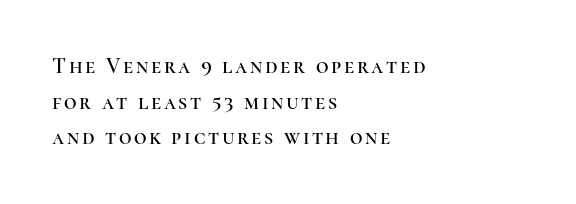
{"italic": "no", "underline": "no", "align": "left", "line_spacing": "normal", "line_spacing_ratio": 1.62, "glyph_px": 22}
